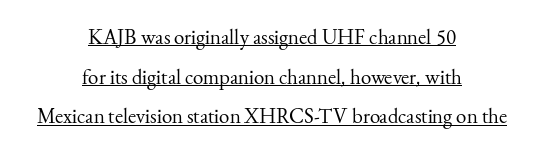
{"italic": "no", "bold": "no", "underline": "yes", "align": "center", "line_spacing_ratio": 1.89, "letter_spacing": "normal", "letter_spacing_em": 0.0, "glyph_px": 21}
